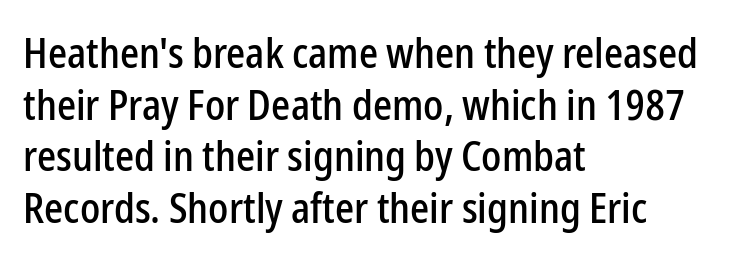
Q: Is the text italic (slanted)? A: No, it is upright.
Q: Is the typeface a serif or a sans-serif typeface? A: Sans-serif.
Q: Is the text underlined? A: No.
Q: How is the paragraph aligned? A: Left-aligned.
Q: Is the spacing between letters normal or unusually wide? A: Normal.
Q: Width (condensed, normal, or wide)? A: Condensed.
Q: Stroke contrast? A: Low.
Q: x-height? A: Medium.
Q: Monospaced? A: No.
